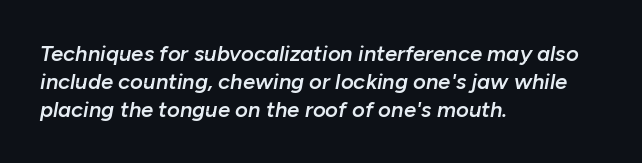
{"italic": "yes", "lean": "right", "slant_degrees": 10, "bold": "semi", "underline": "no", "align": "left", "line_spacing": "normal", "line_spacing_ratio": 1.27, "letter_spacing": "normal", "letter_spacing_em": 0.0, "glyph_px": 22}
